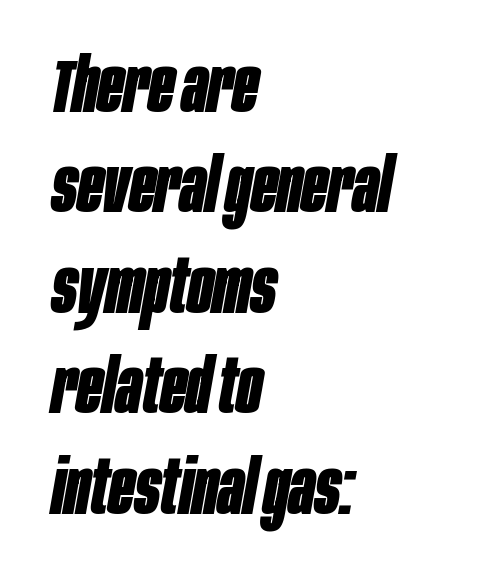
Q: Is the text bold? A: Yes.
Q: Is the text italic (slanted)? A: Yes, it leans right by about 10 degrees.
Q: Is the text underlined? A: No.
Q: How is the paragraph aligned? A: Left-aligned.
Q: Is the spacing between letters normal or unusually wide? A: Normal.
Q: Is the spacing between lines tight, normal or loose? A: Normal.
Q: Width (condensed, normal, or wide)? A: Condensed.
Q: Stroke contrast? A: Low.
Q: x-height? A: Large.
Q: Monospaced? A: No.
